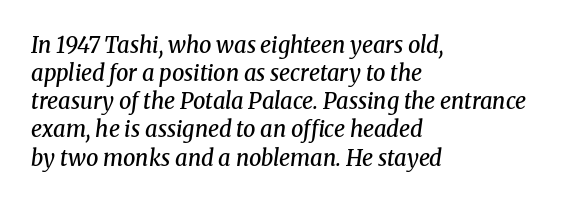
{"italic": "yes", "lean": "right", "slant_degrees": 8, "bold": "semi", "underline": "no", "align": "left", "line_spacing": "normal", "line_spacing_ratio": 1.28, "letter_spacing": "normal", "letter_spacing_em": 0.0, "glyph_px": 22}
